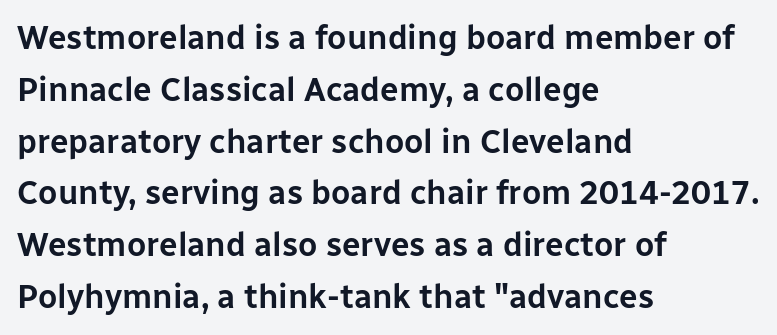
The image shows 33 px sans-serif type, upright; set left-aligned, normal line spacing (1.57x), normal letter spacing, not underlined; low stroke contrast and a medium x-height.
